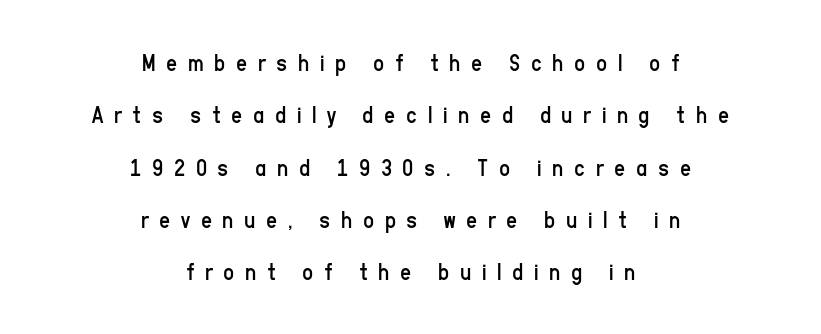
The image shows 24 px text type, upright; set centered, loose line spacing (2.18x), unusually wide letter spacing (+0.44 em), not underlined.
